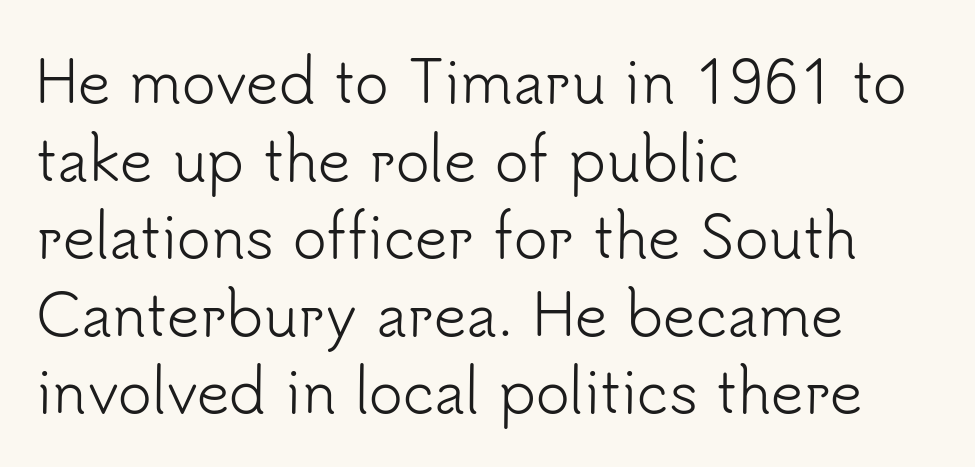
Q: Is the text bold? A: No.
Q: Is the text italic (slanted)? A: No, it is upright.
Q: Is the typeface a serif or a sans-serif typeface? A: Sans-serif.
Q: Is the text underlined? A: No.
Q: How is the paragraph aligned? A: Left-aligned.
Q: Is the spacing between letters normal or unusually wide? A: Normal.
Q: Is the spacing between lines tight, normal or loose? A: Normal.
Q: Width (condensed, normal, or wide)? A: Normal.
Q: Stroke contrast? A: Low.
Q: x-height? A: Small.
Q: Monospaced? A: No.
